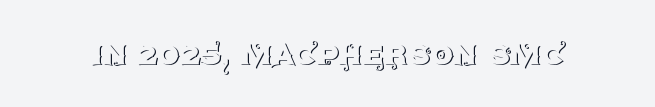
The image shows 37 px thin serif type, upright; set normal letter spacing, not underlined; medium stroke contrast and a large x-height.
